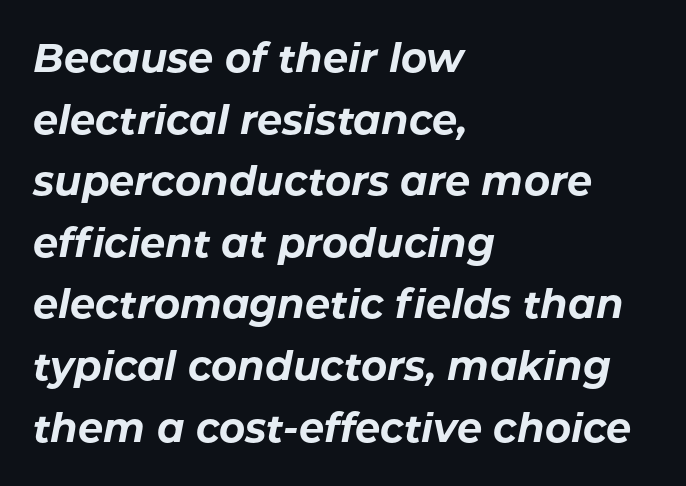
Q: Is the text bold? A: Yes.
Q: Is the text italic (slanted)? A: Yes, it leans right by about 11 degrees.
Q: Is the text underlined? A: No.
Q: How is the paragraph aligned? A: Left-aligned.
Q: Is the spacing between letters normal or unusually wide? A: Normal.
Q: Is the spacing between lines tight, normal or loose? A: Normal.
Q: Width (condensed, normal, or wide)? A: Normal.
Q: Stroke contrast? A: Low.
Q: x-height? A: Medium.
Q: Monospaced? A: No.
